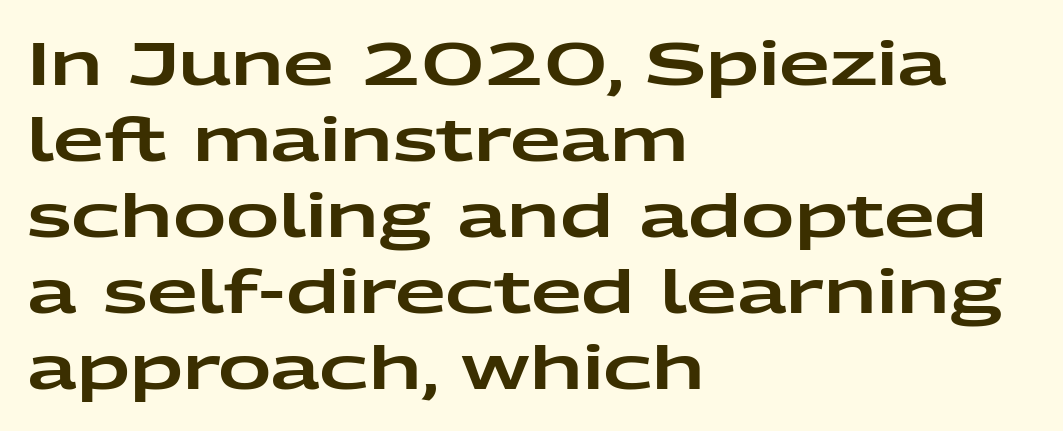
Q: Is the text italic (slanted)? A: No, it is upright.
Q: Is the typeface a serif or a sans-serif typeface? A: Sans-serif.
Q: Is the text underlined? A: No.
Q: How is the paragraph aligned? A: Left-aligned.
Q: Is the spacing between letters normal or unusually wide? A: Normal.
Q: Is the spacing between lines tight, normal or loose? A: Normal.
Q: Width (condensed, normal, or wide)? A: Wide.
Q: Stroke contrast? A: Low.
Q: x-height? A: Medium.
Q: Monospaced? A: No.
